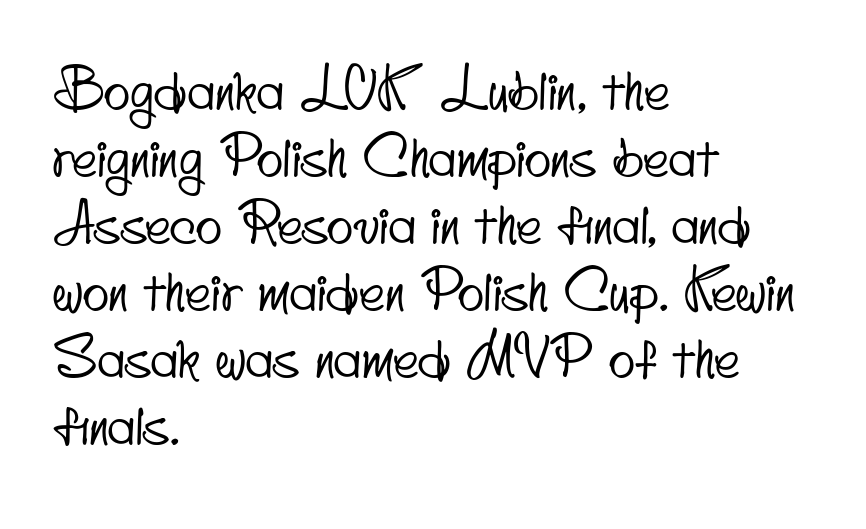
Q: Is the typeface a serif or a sans-serif typeface? A: Sans-serif.
Q: Is the text underlined? A: No.
Q: How is the paragraph aligned? A: Left-aligned.
Q: Is the spacing between letters normal or unusually wide? A: Normal.
Q: Width (condensed, normal, or wide)? A: Condensed.
Q: Stroke contrast? A: Low.
Q: x-height? A: Small.
Q: Monospaced? A: No.
